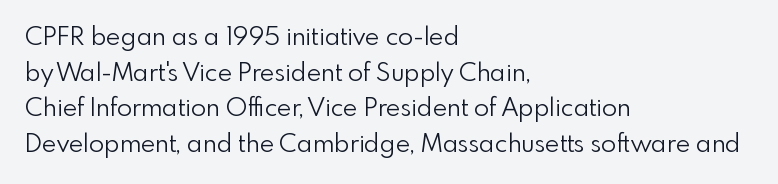
Q: Is the text bold? A: No.
Q: Is the text italic (slanted)? A: No, it is upright.
Q: Is the text underlined? A: No.
Q: How is the paragraph aligned? A: Left-aligned.
Q: Is the spacing between letters normal or unusually wide? A: Normal.
Q: Is the spacing between lines tight, normal or loose? A: Normal.
